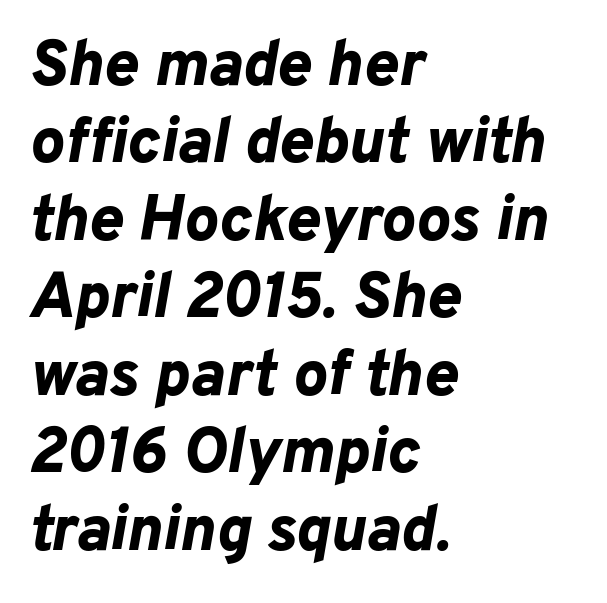
Plain, unruled lines of type. The rendering applies a slant to the glyphs. The face used here is proportionally spaced, like ordinary book or web type. Leftover space on each line is placed entirely after the last word. The type is set solid horizontally, with unmodified tracking.
